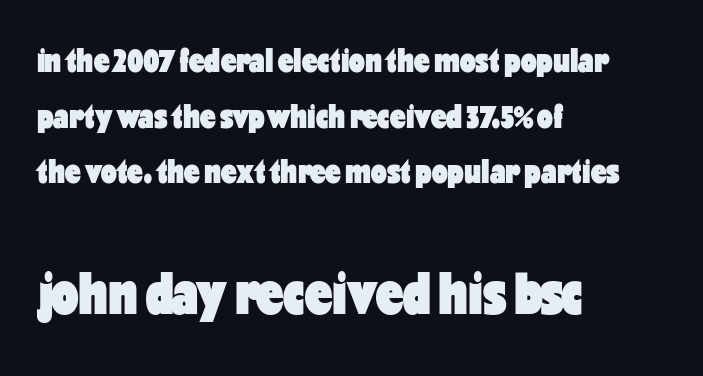
Q: Is the text bold? A: Yes.
Q: Is the text italic (slanted)? A: No, it is upright.
Q: Is the typeface a serif or a sans-serif typeface? A: Sans-serif.
Q: Is the text underlined? A: No.
Q: How is the paragraph aligned? A: Left-aligned.
Q: Is the spacing between letters normal or unusually wide? A: Normal.
Q: Is the spacing between lines tight, normal or loose? A: Normal.
Q: Which block of text is set in a larger size, the first (top) or the second (bottom)? A: The second (bottom) one.
Q: Width (condensed, normal, or wide)? A: Condensed.
Q: Stroke contrast? A: Low.
Q: x-height? A: Medium.
Q: Monospaced? A: No.
